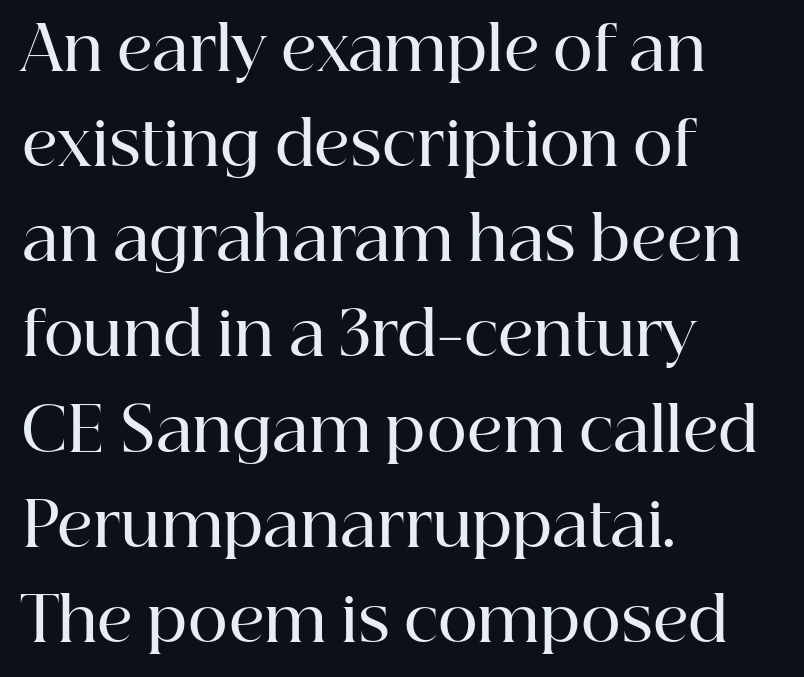
Q: Is the text bold? A: Semi-bold.
Q: Is the text italic (slanted)? A: No, it is upright.
Q: Is the typeface a serif or a sans-serif typeface? A: Serif.
Q: Is the text underlined? A: No.
Q: How is the paragraph aligned? A: Left-aligned.
Q: Is the spacing between letters normal or unusually wide? A: Normal.
Q: Is the spacing between lines tight, normal or loose? A: Normal.
Q: Width (condensed, normal, or wide)? A: Normal.
Q: Stroke contrast? A: High.
Q: x-height? A: Medium.
Q: Monospaced? A: No.
